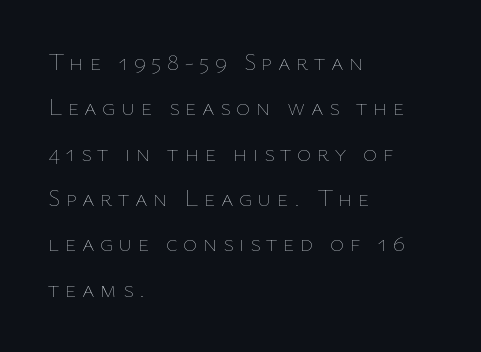
The image shows 24 px text type, upright; set left-aligned, line spacing 1.89x, unusually wide letter spacing (+0.23 em), not underlined.
